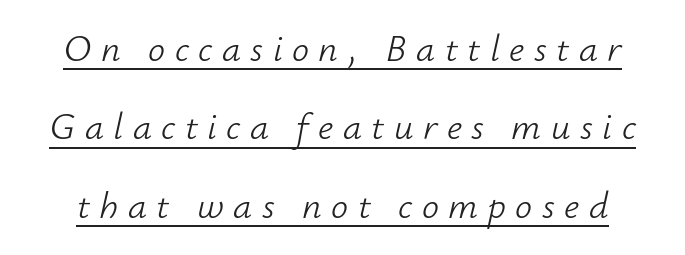
The weight tops out at a normal text grade. Every word sits above its own underline. In terms of leading, this rendering errs on the spacious side. An italicized treatment has been applied to the whole sample.
